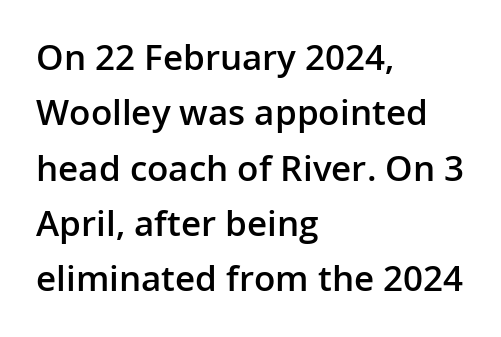
The image shows 35 px semibold sans-serif type, upright; set left-aligned, normal line spacing (1.58x), normal letter spacing, not underlined; low stroke contrast and a medium x-height.
